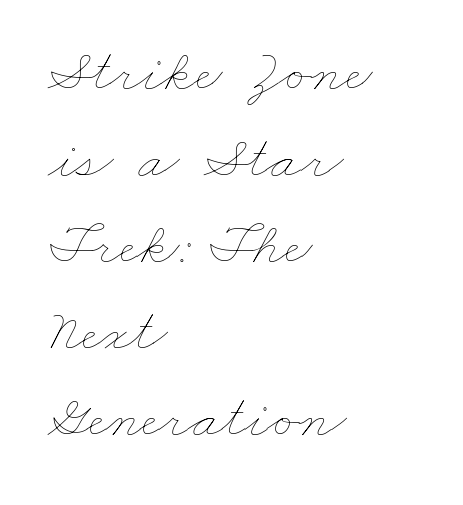
The image shows 61 px thin, wide type; set left-aligned, normal line spacing (1.42x), normal letter spacing, not underlined; low stroke contrast and a small x-height.
